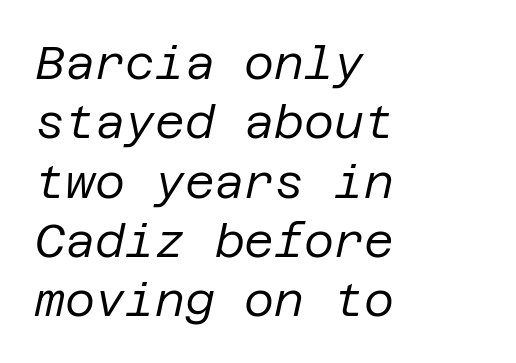
The image shows 46 px regular-weight type, italic (leaning right); set left-aligned, normal line spacing (1.29x), normal letter spacing, not underlined; low stroke contrast and a large x-height.
